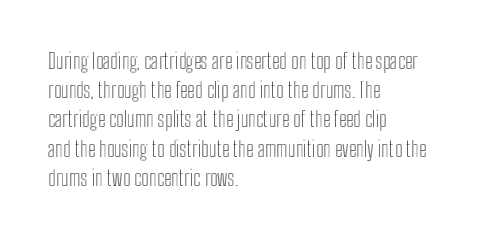
Each word holds together tightly as a unit, with standard inter-letter gaps. Left-aligned paragraph, ragged on the right. The vertical gap from one line to the next is medium. Nope, not italic — everything's standing straight. Check the space under the baseline: it is left empty.
